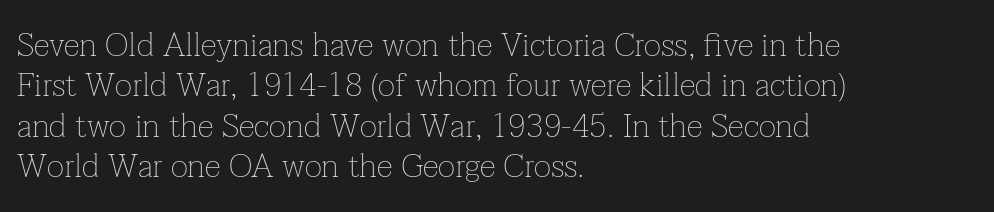
{"serif": "yes", "italic": "no", "bold": "no", "weight": "thin", "width": "normal", "stroke_contrast": "low", "x_height": "medium", "monospaced": "no", "underline": "no", "align": "left", "line_spacing_ratio": 1.22, "letter_spacing": "normal", "letter_spacing_em": 0.0, "glyph_px": 33}
